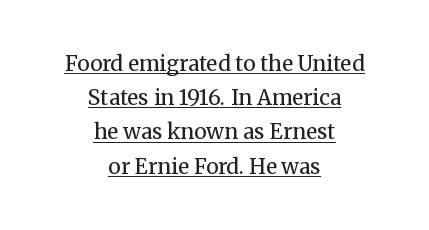
This is the regular roman posture of the typeface. The letterforms sit at book weight or below. Tracking here is standard; glyphs follow each other at the usual distance. The setting favours the middle, as headings and verse often do. Regarding leading, the lines here are spaced in the standard way. Underlining? Definitely there.
